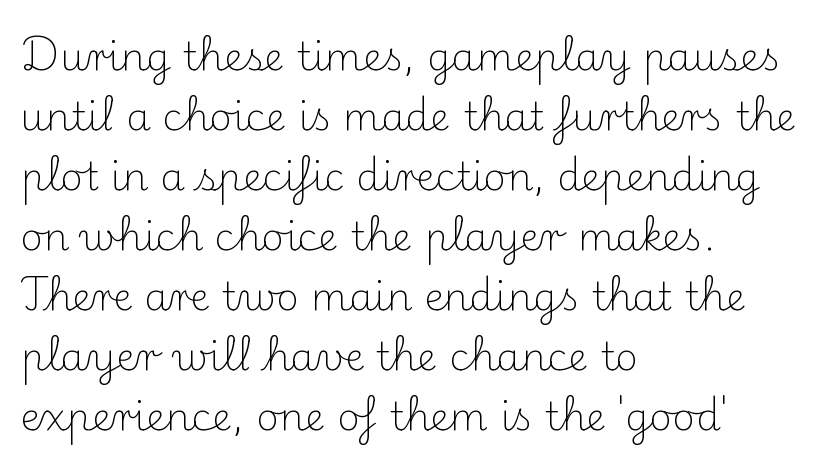
The rag falls on the right side of this text block. The glyphs in this specimen are seriffed. Each new line begins a customary step beneath the previous one. A typesetter would call this zero additional tracking. The letters advance in unequal steps, a hallmark of proportional type. Bare-footed words on every line.
